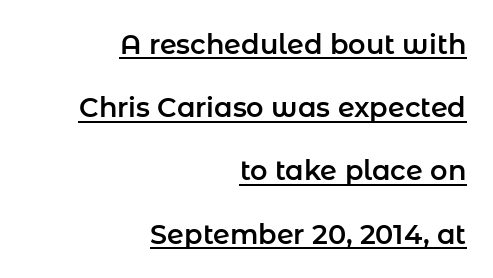
The lines are spread far apart with generous leading. Compared with a flush-left layout, this one pins lines to the opposite, right side. Caption: lettering with a line underneath. Caption: standard tracking, unaltered. Tall strokes in this sample are plumb rather than angled.
